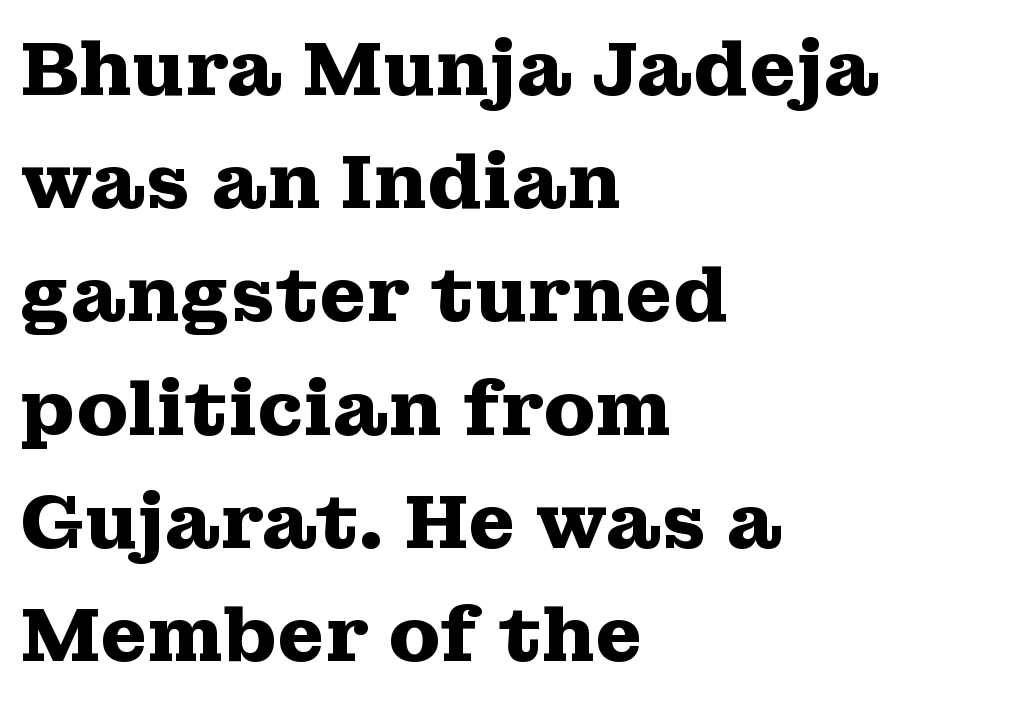
{"serif": "yes", "italic": "no", "bold": "yes", "weight": "heavy", "width": "wide", "stroke_contrast": "medium", "x_height": "medium", "monospaced": "no", "underline": "no", "align": "left", "line_spacing": "normal", "line_spacing_ratio": 1.49, "letter_spacing": "normal", "letter_spacing_em": 0.0, "glyph_px": 76}
